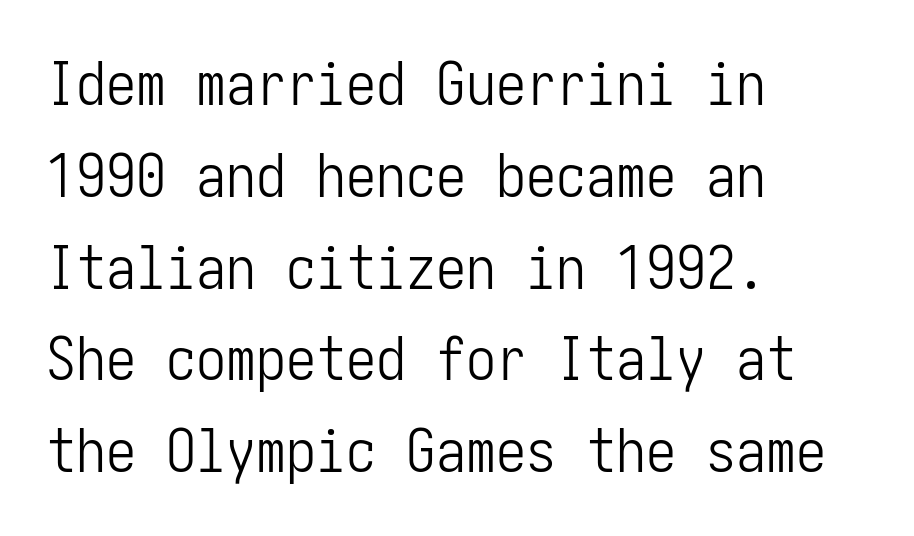
Q: Is the text bold? A: No.
Q: Is the text italic (slanted)? A: No, it is upright.
Q: Is the typeface a serif or a sans-serif typeface? A: Sans-serif.
Q: Is the text underlined? A: No.
Q: How is the paragraph aligned? A: Left-aligned.
Q: Is the spacing between letters normal or unusually wide? A: Normal.
Q: Is the spacing between lines tight, normal or loose? A: Normal.
Q: Width (condensed, normal, or wide)? A: Condensed.
Q: Stroke contrast? A: Low.
Q: x-height? A: Medium.
